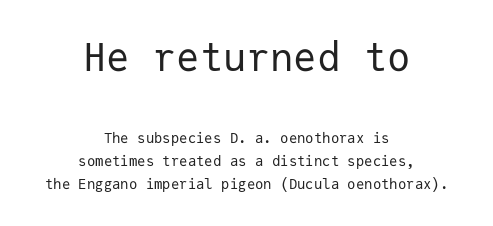
Q: Is the text bold? A: No.
Q: Is the text italic (slanted)? A: No, it is upright.
Q: Is the typeface a serif or a sans-serif typeface? A: Sans-serif.
Q: Is the text underlined? A: No.
Q: How is the paragraph aligned? A: Centered.
Q: Is the spacing between letters normal or unusually wide? A: Normal.
Q: Is the spacing between lines tight, normal or loose? A: Normal.
Q: Which block of text is set in a larger size, the first (top) or the second (bottom)? A: The first (top) one.
Q: Width (condensed, normal, or wide)? A: Normal.
Q: Stroke contrast? A: Low.
Q: x-height? A: Medium.
Q: Monospaced? A: Yes.
